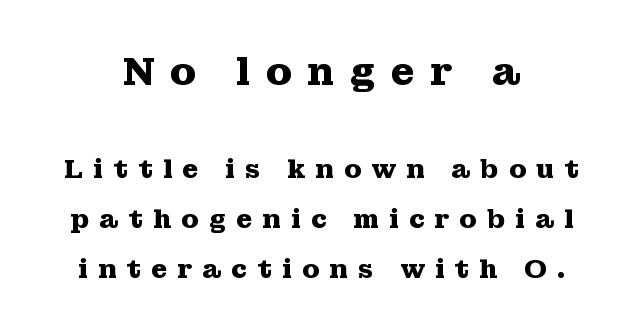
The characters display serif detailing at their extremities. Nobody drew a line under any word here. Neither beginnings nor endings align; midpoints do. Successive baselines arrive slowly, with a big drop between each.
